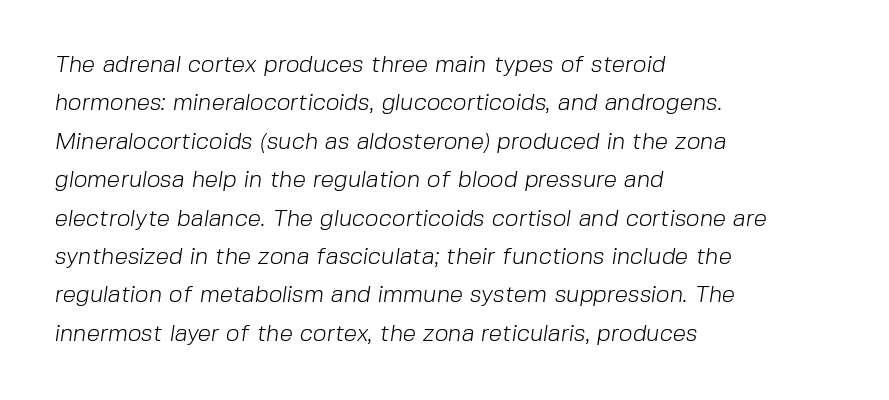
Only glyphs here, with clear space below each row. Leftover space on each line is placed entirely after the last word. Students, note that the glyphs here touch the page at normal intervals. The cut favours lightness, reaching ordinary text weight at its darkest.
